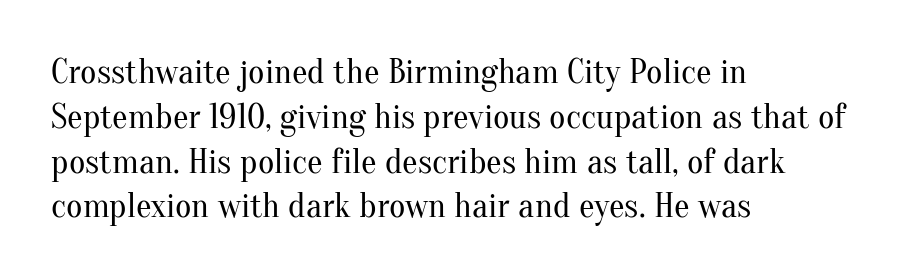
The face used here is proportionally spaced, like ordinary book or web type. This sample uses an upright cut, with every glyph sitting square on the baseline. The text block is weighted toward the left margin, trailing off unevenly rightward. The strip under each line holds only bare page. Heaviness? Minimal to ordinary, like unemphasized prose. Serifs: yes, visible at the terminals of the letterforms.
